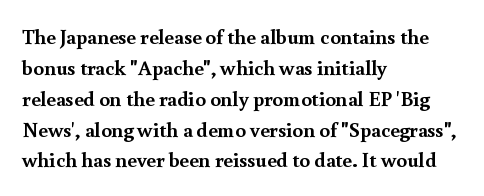
Posture: vertical. A classic flush-left, rag-right setting is used for this passage. Horizontal bands of white between lines are of average thickness. Each word holds together tightly as a unit, with standard inter-letter gaps. The font is running at its bold setting.
